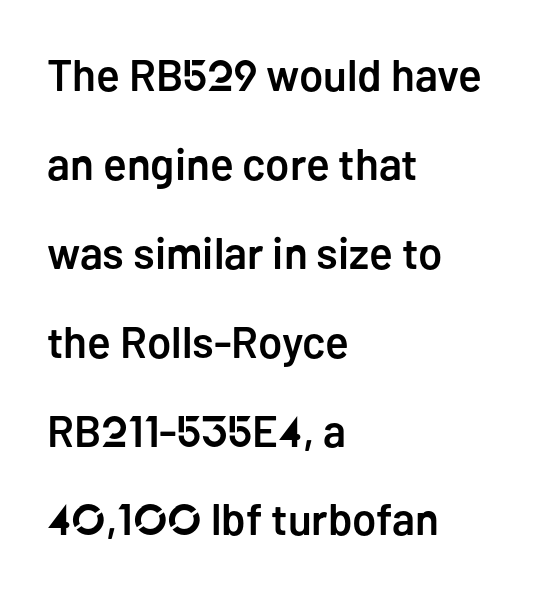
The image shows 44 px semibold sans-serif type, upright; set left-aligned, loose line spacing (2.02x), normal letter spacing, not underlined; low stroke contrast and a medium x-height.
